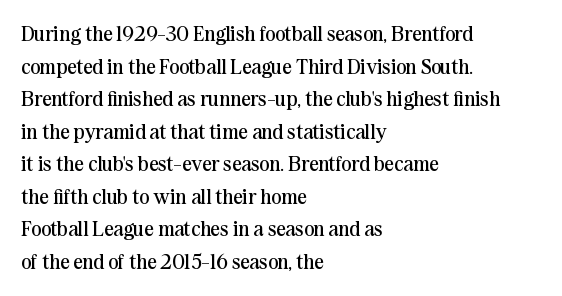
The image shows 21 px text type, upright; set left-aligned, normal line spacing (1.55x), normal letter spacing, not underlined.
